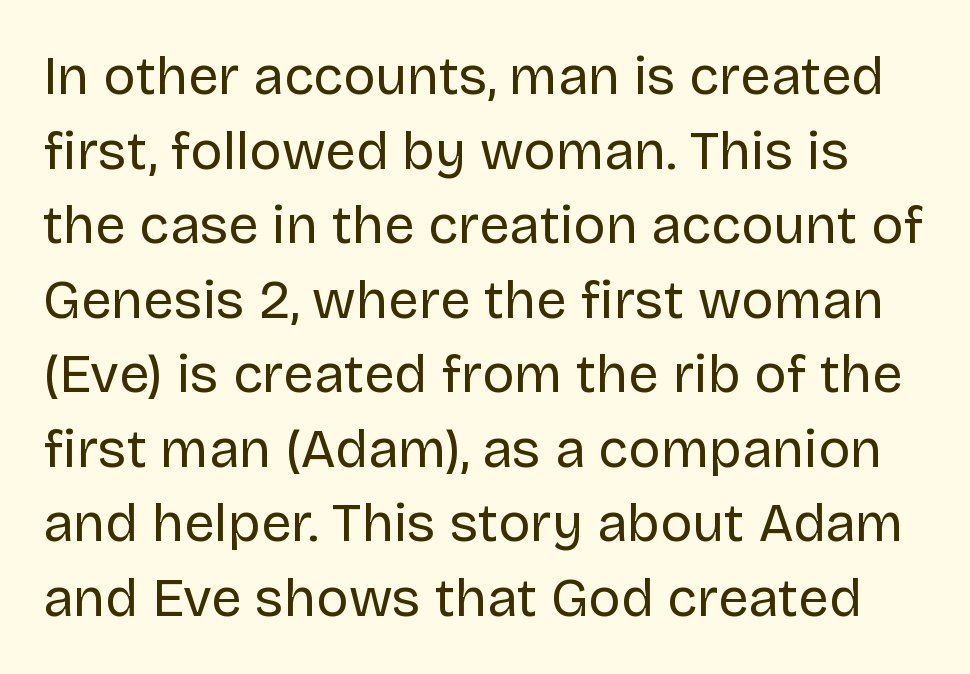
The words here are not underlined. The face used here is proportionally spaced, like ordinary book or web type. Is there any slant? The stems are plumb. Nope, no serifs anywhere on these letters. Is this a heavy cut? Hardly; it is regular or lighter.
